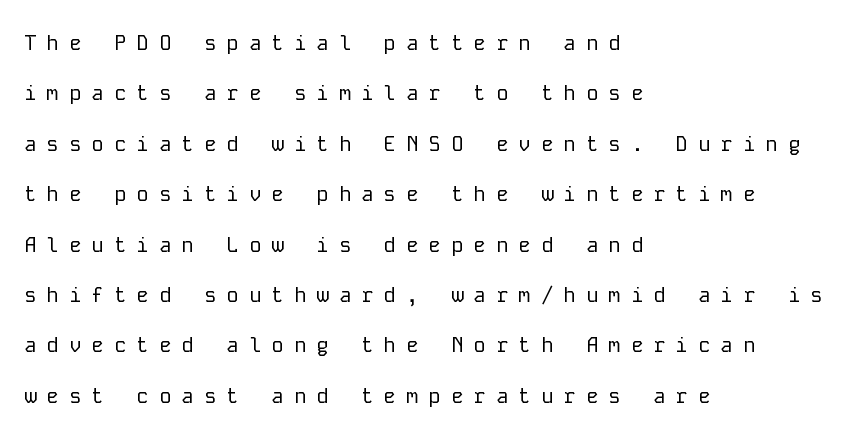
Decoration check: the copy has no underline. How would I describe the line gaps? Wide and relaxed. The tracking reads as deliberately expanded to a designer's eye. Upright lettering throughout. The face looks like a standard text weight, possibly lighter.
